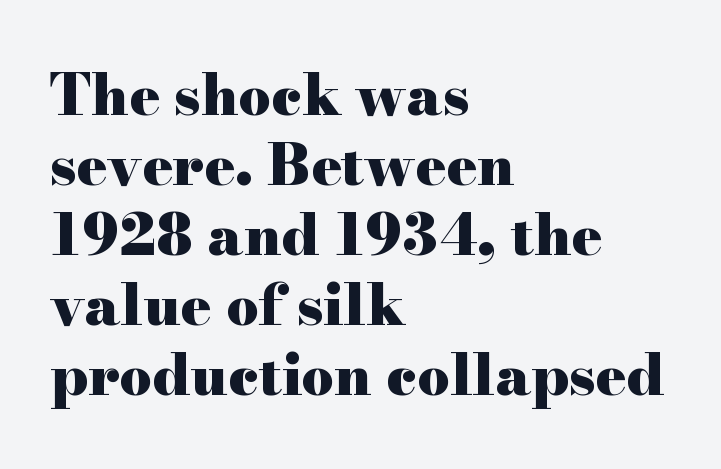
The image shows 57 px heavy, wide serif type, upright; set left-aligned, line spacing 1.23x, normal letter spacing, not underlined; high stroke contrast and a small x-height.
